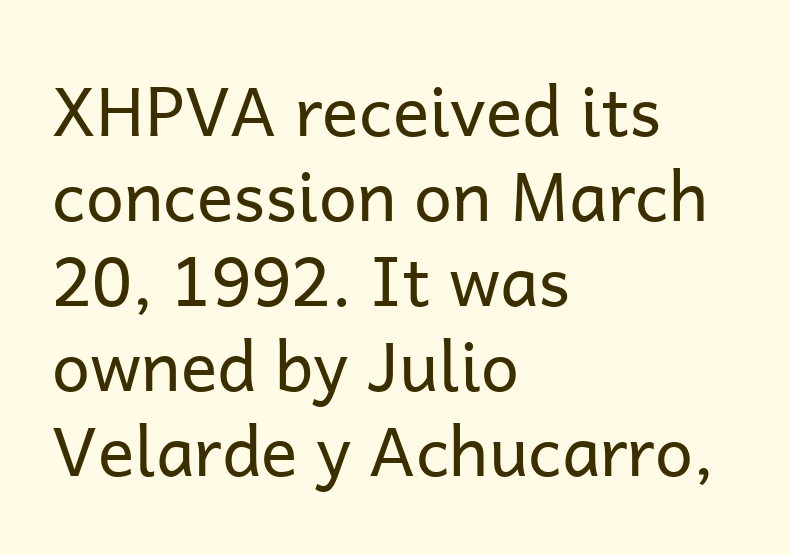
{"serif": "no", "italic": "no", "bold": "no", "weight": "regular", "width": "normal", "stroke_contrast": "low", "x_height": "medium", "monospaced": "no", "underline": "no", "align": "left", "line_spacing": "normal", "line_spacing_ratio": 1.25, "letter_spacing": "normal", "letter_spacing_em": 0.0, "glyph_px": 68}
